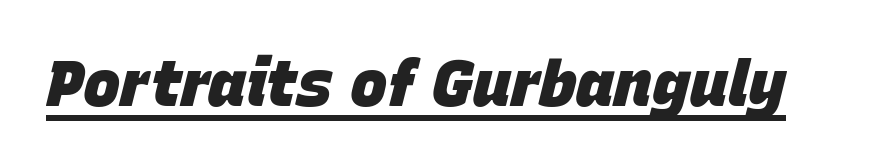
The image shows 63 px heavy type, italic (leaning right); set normal letter spacing, underlined; low stroke contrast and a large x-height.
